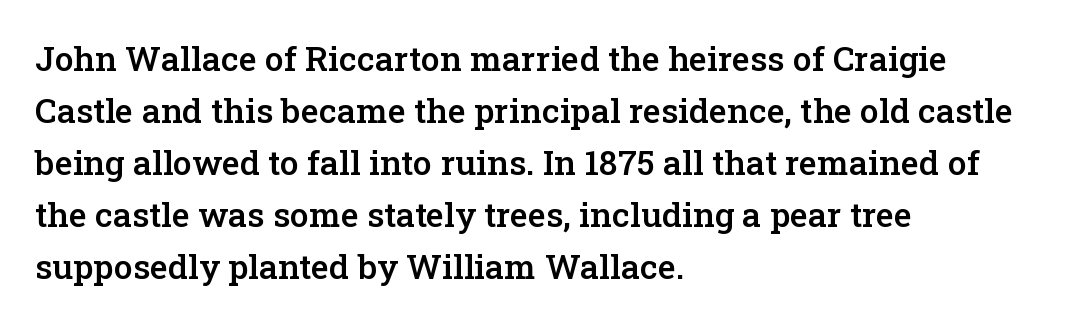
Short and long lines alike share a common starting point at left. Bare-footed words on every line. Is there any slant? The stems are plumb. Proportional: the letters do not fall into vertical columns.
